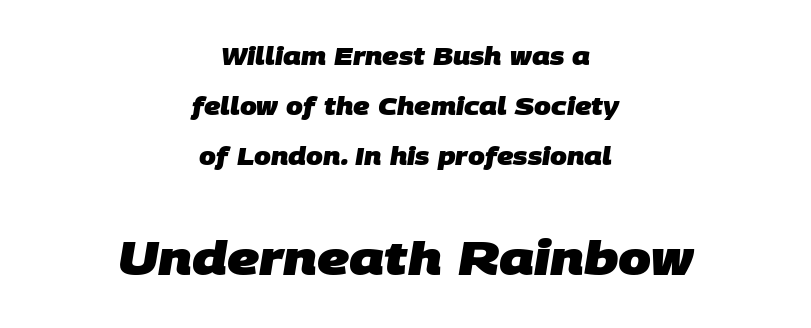
The image shows 47 px heavy sans-serif type; set centered, loose line spacing (2.09x), normal letter spacing, not underlined; the second (bottom) block is 1.96x larger; low stroke contrast and a large x-height.
